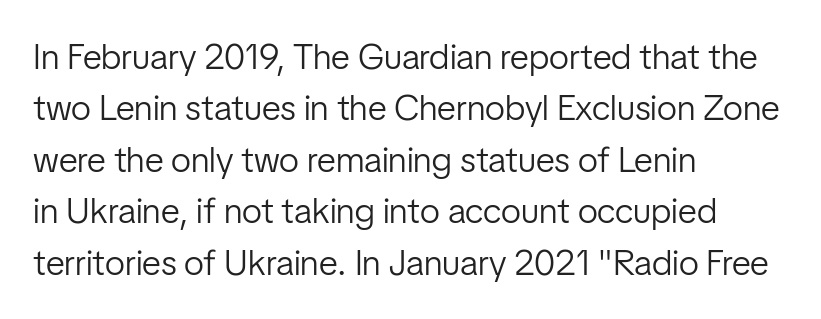
{"serif": "no", "italic": "no", "bold": "no", "weight": "light", "width": "condensed", "stroke_contrast": "low", "x_height": "medium", "monospaced": "no", "underline": "no", "align": "left", "line_spacing": "normal", "line_spacing_ratio": 1.43, "letter_spacing": "normal", "letter_spacing_em": 0.0, "glyph_px": 36}
